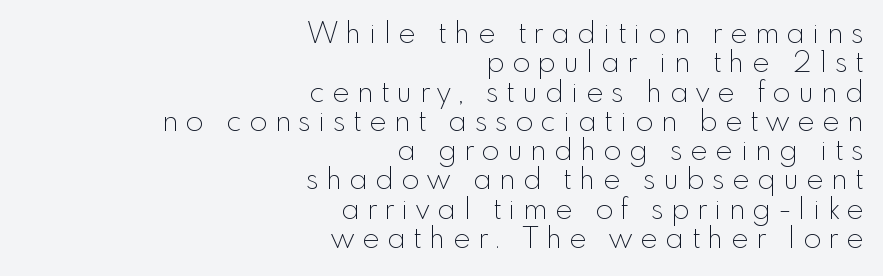
Q: Is the text bold? A: No.
Q: Is the text italic (slanted)? A: No, it is upright.
Q: Is the typeface a serif or a sans-serif typeface? A: Sans-serif.
Q: Is the text underlined? A: No.
Q: How is the paragraph aligned? A: Right-aligned.
Q: Is the spacing between letters normal or unusually wide? A: Unusually wide.
Q: Is the spacing between lines tight, normal or loose? A: Tight.
Q: Width (condensed, normal, or wide)? A: Normal.
Q: x-height? A: Small.
Q: Monospaced? A: No.
